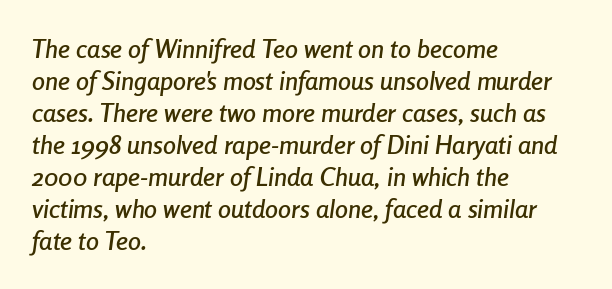
Honestly, there is no underline to notice here at all. An italicized treatment has been applied to the whole sample. Nothing unusual about the tracking: characters are spaced as the font intends. Each line starts at the same left margin while the right side varies.
